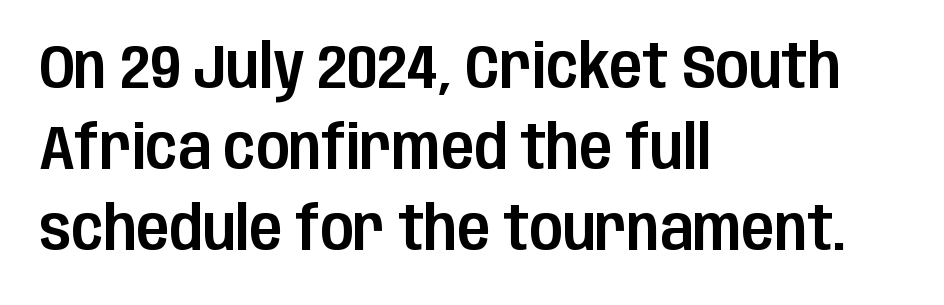
{"serif": "no", "italic": "no", "width": "condensed", "stroke_contrast": "low", "x_height": "large", "monospaced": "no", "underline": "no", "align": "left", "line_spacing": "normal", "line_spacing_ratio": 1.33, "letter_spacing": "normal", "letter_spacing_em": 0.0, "glyph_px": 61}
